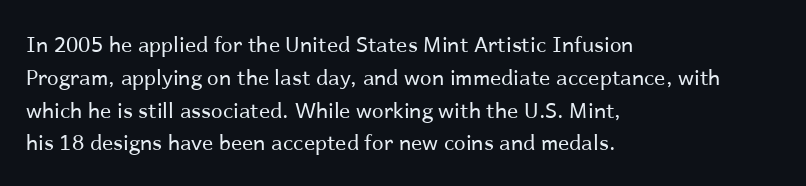
The image shows 21 px text type, upright; set left-aligned, normal line spacing (1.56x), normal letter spacing, not underlined.
